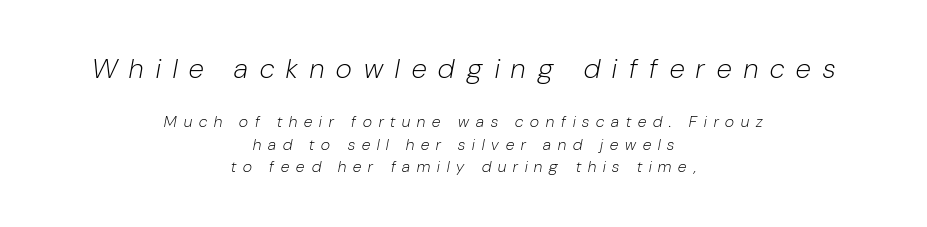
Q: Is the text bold? A: No.
Q: Is the text italic (slanted)? A: Yes, it leans right by about 10 degrees.
Q: Is the text underlined? A: No.
Q: How is the paragraph aligned? A: Centered.
Q: Is the spacing between letters normal or unusually wide? A: Unusually wide.
Q: Is the spacing between lines tight, normal or loose? A: Normal.
Q: Which block of text is set in a larger size, the first (top) or the second (bottom)? A: The first (top) one.
Q: Width (condensed, normal, or wide)? A: Condensed.
Q: Stroke contrast? A: Low.
Q: x-height? A: Medium.
Q: Monospaced? A: No.
